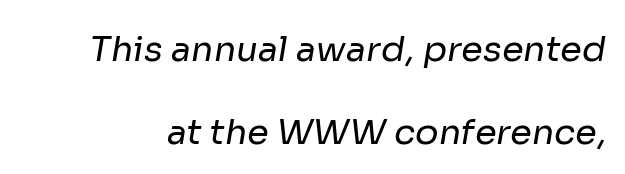
The image shows 35 px regular-weight sans-serif type; set loose line spacing (2.38x), normal letter spacing, not underlined; low stroke contrast and a medium x-height.
